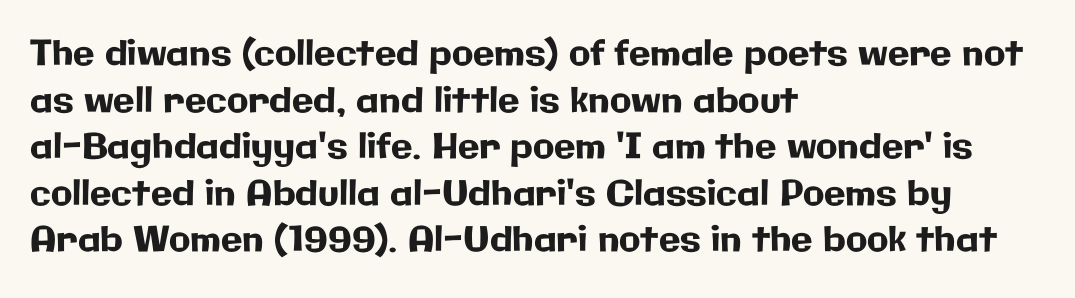
The image shows 35 px sans-serif type, upright; set left-aligned, normal line spacing (1.33x), normal letter spacing, not underlined; low stroke contrast and a medium x-height.
